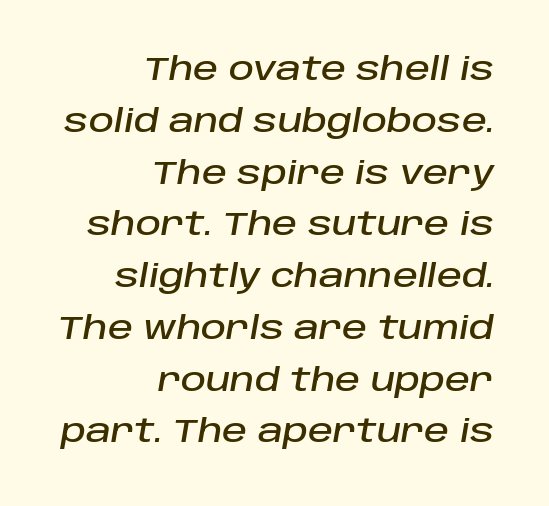
{"italic": "yes", "lean": "right", "slant_degrees": 10, "width": "normal", "stroke_contrast": "low", "x_height": "large", "monospaced": "no", "underline": "no", "align": "right", "line_spacing": "normal", "line_spacing_ratio": 1.67, "letter_spacing": "normal", "letter_spacing_em": 0.0, "glyph_px": 31}
